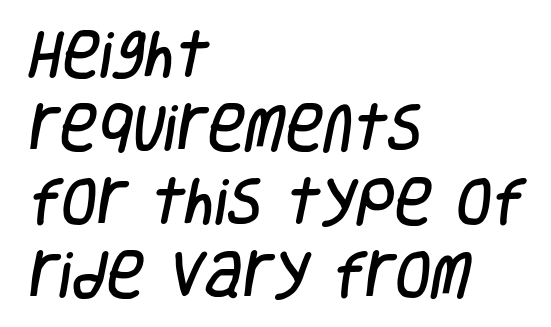
The image shows 52 px condensed sans-serif type; set left-aligned, normal line spacing (1.41x), normal letter spacing, not underlined; low stroke contrast and a large x-height.
